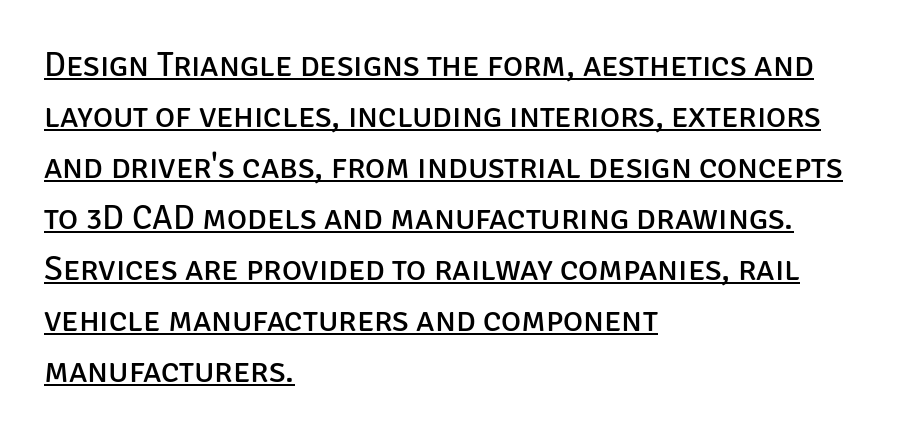
The image shows 34 px regular-weight sans-serif type, upright; set left-aligned, normal line spacing (1.5x), normal letter spacing, underlined; low stroke contrast and a large x-height.
